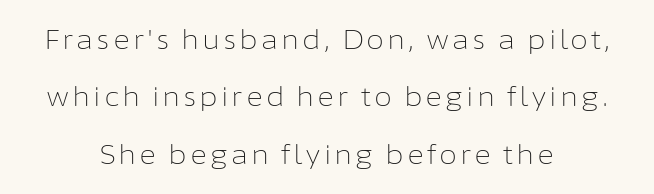
The letters stand upright; this is a roman face. Caption: multi-line text, centered on the measure. Whoever set this chose breathing room over compactness in the vertical rhythm. The strip under each line holds only bare page.
